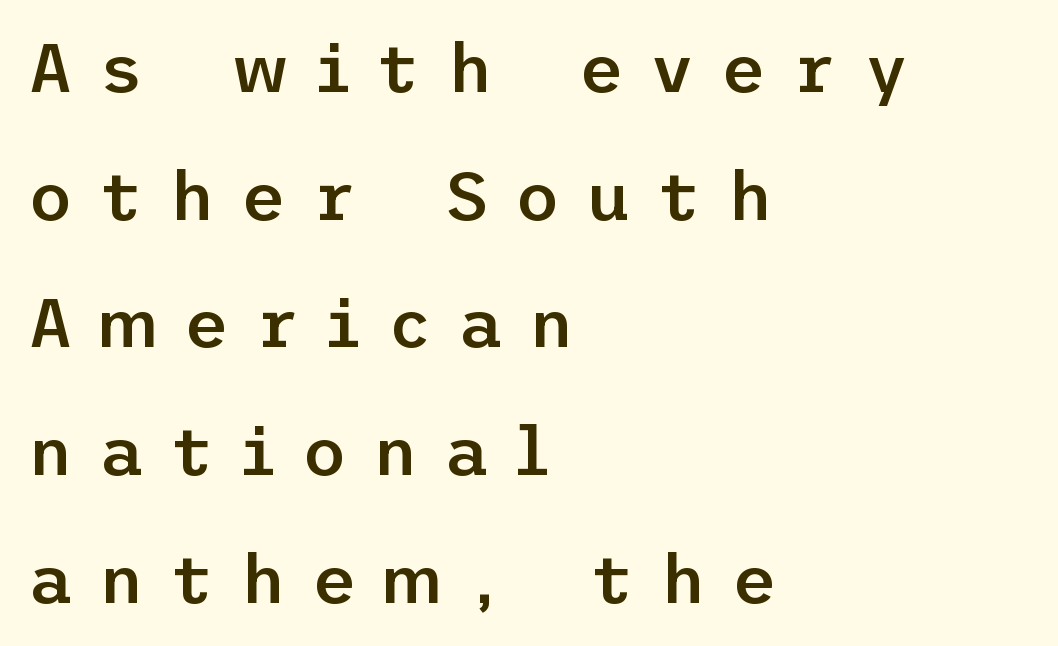
The image shows 69 px semibold sans-serif type, upright; set left-aligned, line spacing 1.85x, unusually wide letter spacing (+0.38 em), not underlined; low stroke contrast and a medium x-height.
